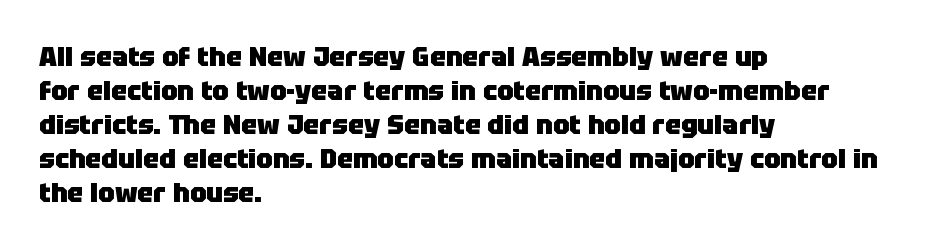
The image shows 27 px bold type, upright; set left-aligned, normal line spacing (1.26x), normal letter spacing, not underlined.
